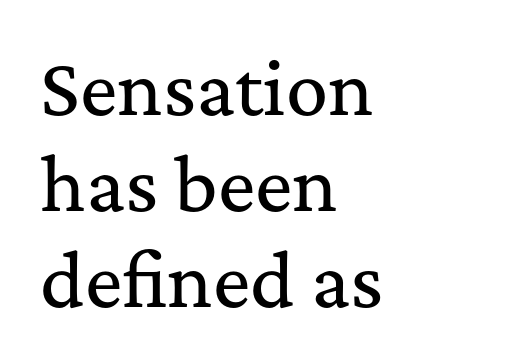
A typesetter would call this leading conventional body-copy spacing. Typeset ragged right — the left edge is the straight one. I'd call this a serif setting — the letters wear small feet. This sample has the flowing, uneven cadence of proportional lettering. Has an underline been added? It has not.
